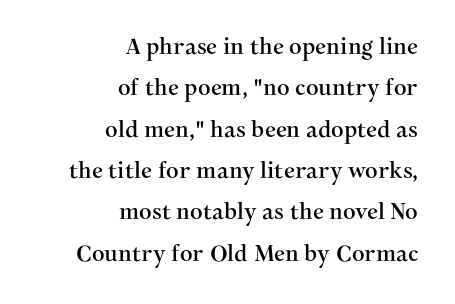
Q: Is the text italic (slanted)? A: No, it is upright.
Q: Is the text underlined? A: No.
Q: How is the paragraph aligned? A: Right-aligned.
Q: Is the spacing between letters normal or unusually wide? A: Normal.
